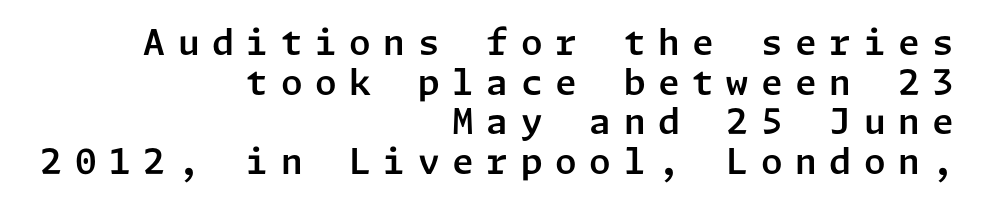
Alignment: flush right. Look at the bottom of the vertical strokes: they stop flat, with no serifs. Leading is clearly below the norm, producing a dense column. The type sits square on the baseline with zero lean.
